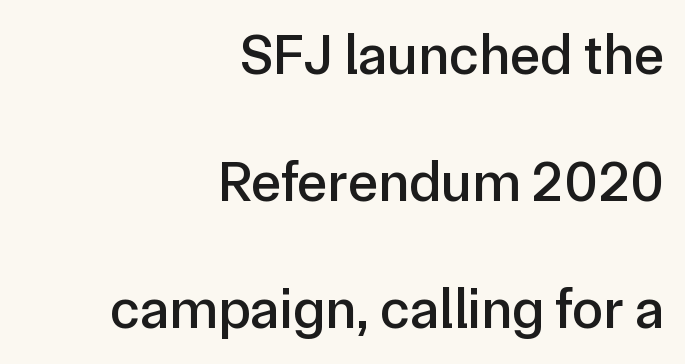
The image shows 57 px sans-serif type, upright; set right-aligned, loose line spacing (2.23x), normal letter spacing, not underlined; low stroke contrast and a medium x-height.
